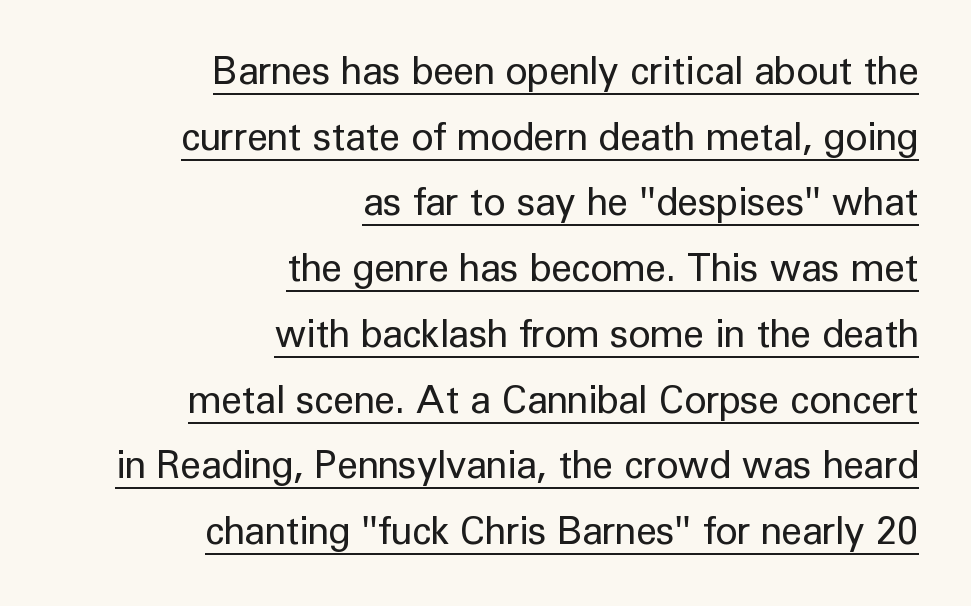
{"serif": "no", "italic": "no", "bold": "no", "weight": "regular", "width": "normal", "stroke_contrast": "low", "x_height": "medium", "monospaced": "no", "underline": "yes", "align": "right", "line_spacing_ratio": 1.73, "letter_spacing": "normal", "letter_spacing_em": 0.0, "glyph_px": 38}
